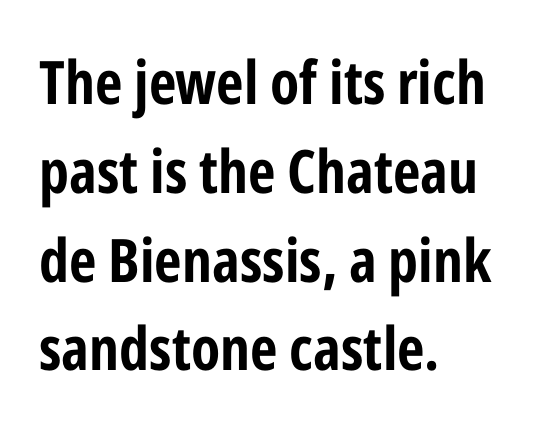
The image shows 60 px bold, condensed sans-serif type, upright; set left-aligned, normal line spacing (1.48x), normal letter spacing, not underlined; low stroke contrast and a medium x-height.
